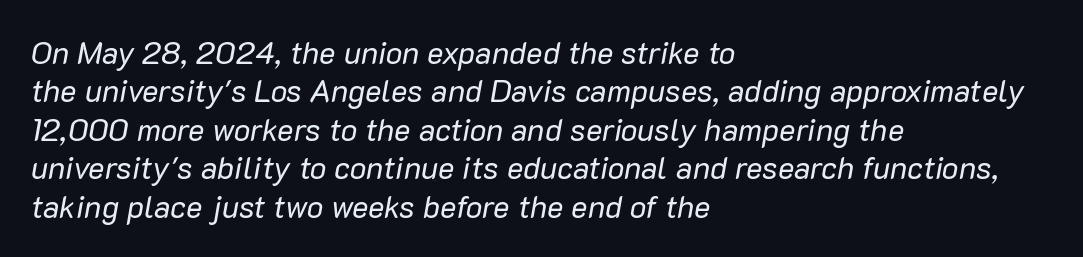
The image shows 31 px regular-weight type, italic (leaning right); set left-aligned, line spacing 1.24x, normal letter spacing, not underlined; low stroke contrast and a medium x-height.
